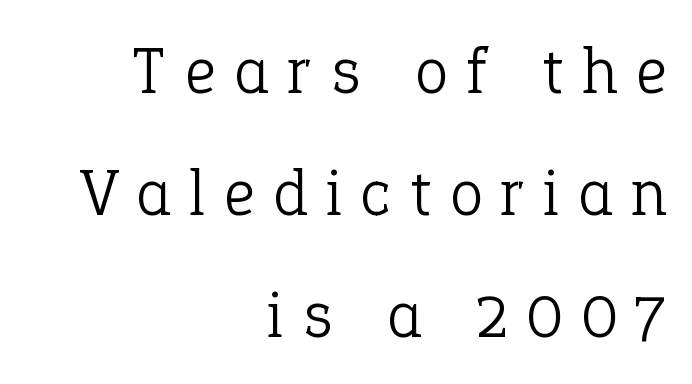
The image shows 67 px light serif type, upright; set right-aligned, line spacing 1.82x, unusually wide letter spacing (+0.29 em), not underlined; low stroke contrast and a medium x-height.
